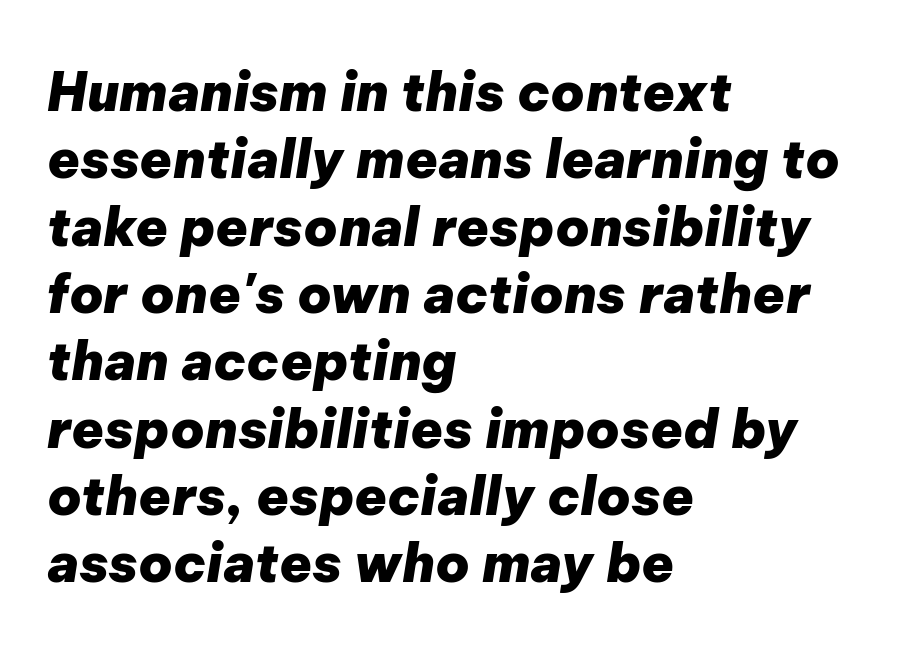
Q: Is the text bold? A: Yes.
Q: Is the text italic (slanted)? A: Yes, it leans right by about 9 degrees.
Q: Is the text underlined? A: No.
Q: How is the paragraph aligned? A: Left-aligned.
Q: Is the spacing between letters normal or unusually wide? A: Normal.
Q: Is the spacing between lines tight, normal or loose? A: Normal.
Q: Width (condensed, normal, or wide)? A: Normal.
Q: Stroke contrast? A: Low.
Q: x-height? A: Medium.
Q: Monospaced? A: No.
